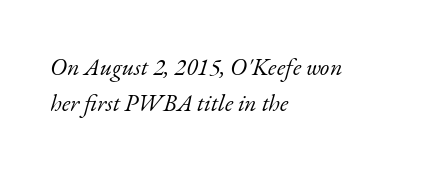
A typesetter would call this zero additional tracking. The rendering uses a moderate line-height, typical for paragraphs. Anything drawn beneath the words? Only blank space. The setting favours the left margin, as ordinary paragraphs usually do.
